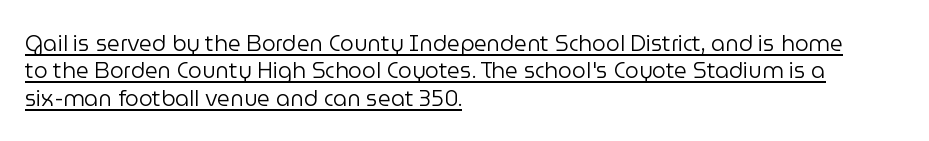
{"italic": "no", "bold": "no", "underline": "yes", "align": "left", "line_spacing": "normal", "line_spacing_ratio": 1.25, "letter_spacing": "normal", "letter_spacing_em": 0.0, "glyph_px": 22}
